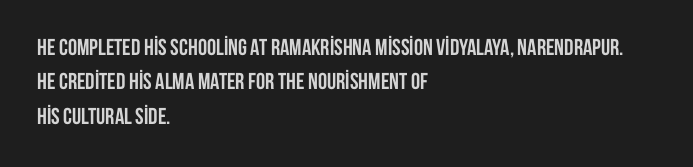
The image shows 23 px bold type, upright; set left-aligned, normal line spacing (1.5x), normal letter spacing, not underlined.
